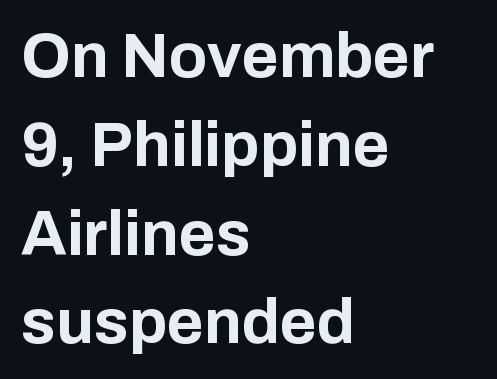
{"serif": "no", "italic": "no", "bold": "yes", "weight": "bold", "width": "normal", "stroke_contrast": "low", "x_height": "medium", "monospaced": "no", "underline": "no", "align": "left", "line_spacing": "normal", "line_spacing_ratio": 1.41, "letter_spacing": "normal", "letter_spacing_em": 0.0, "glyph_px": 63}
